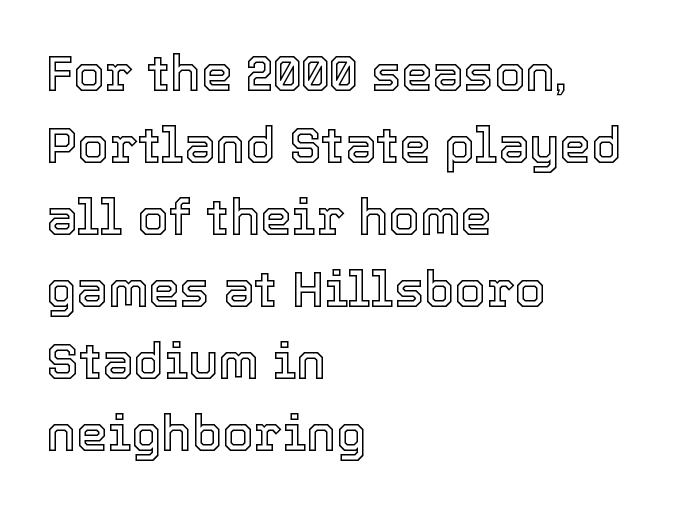
The image shows 50 px text type, upright; set left-aligned, normal line spacing (1.44x), normal letter spacing, not underlined; a medium x-height.
